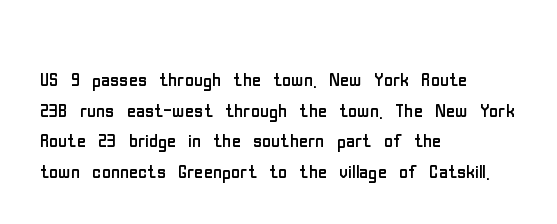
The image shows 25 px text type, upright; set left-aligned, line spacing 1.23x, normal letter spacing, not underlined.
